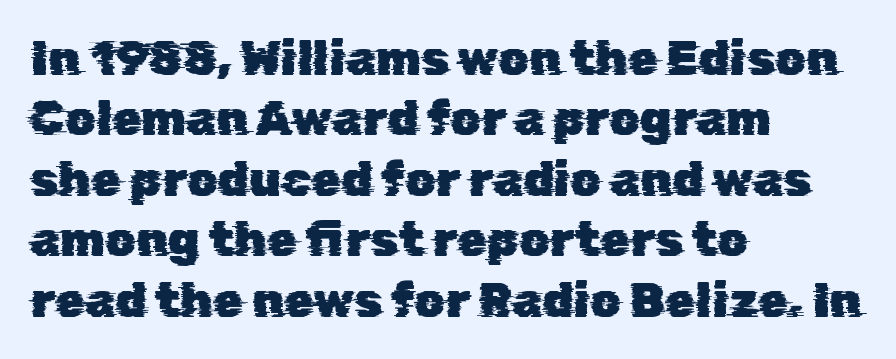
Q: Is the typeface a serif or a sans-serif typeface? A: Sans-serif.
Q: Is the text underlined? A: No.
Q: How is the paragraph aligned? A: Left-aligned.
Q: Is the spacing between letters normal or unusually wide? A: Normal.
Q: Is the spacing between lines tight, normal or loose? A: Normal.
Q: Width (condensed, normal, or wide)? A: Normal.
Q: Stroke contrast? A: Low.
Q: x-height? A: Medium.
Q: Monospaced? A: No.
